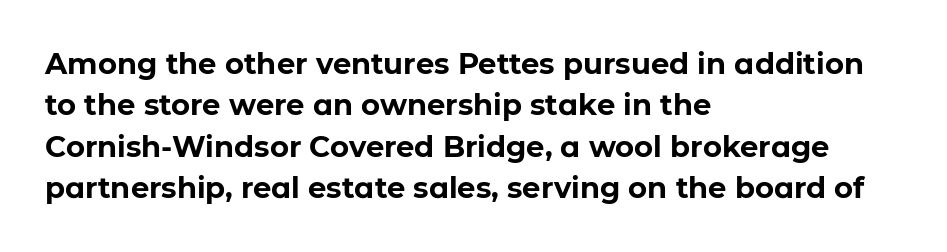
Q: Is the text bold? A: Yes.
Q: Is the text italic (slanted)? A: No, it is upright.
Q: Is the typeface a serif or a sans-serif typeface? A: Sans-serif.
Q: Is the text underlined? A: No.
Q: How is the paragraph aligned? A: Left-aligned.
Q: Is the spacing between letters normal or unusually wide? A: Normal.
Q: Is the spacing between lines tight, normal or loose? A: Normal.
Q: Width (condensed, normal, or wide)? A: Normal.
Q: Stroke contrast? A: Low.
Q: x-height? A: Medium.
Q: Monospaced? A: No.
